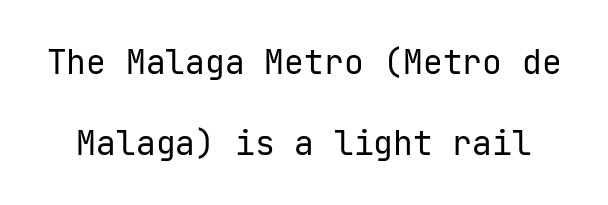
What stands out about the letter spacing? Nothing — it is the standard amount. Quick note: interline space is abundant. This is not heavy type; no bold has been used. Letters rest on an invisible, unmarked baseline. The rendering shows plain stroke endings on the letterforms — a sans-serif design.
